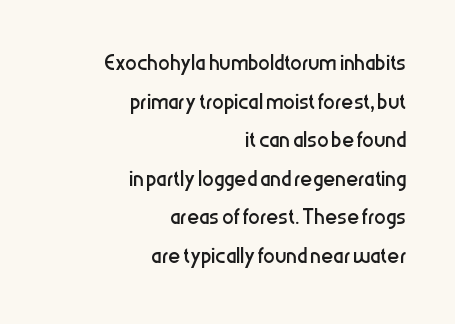
The ragged edge is on the left, which tells us the setting is flush right. Tracking value appears to be zero — textbook default spacing. Only glyphs here, with clear space below each row. Vertical spacing — default. The specimen reads as upright at a glance.
